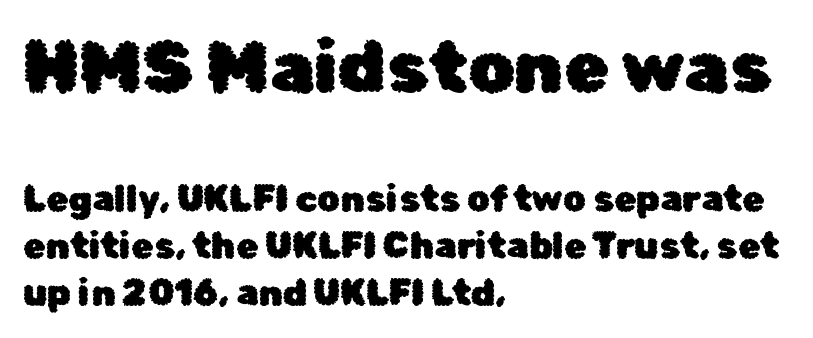
{"serif": "no", "italic": "no", "width": "normal", "stroke_contrast": "low", "x_height": "medium", "monospaced": "no", "underline": "no", "align": "left", "line_spacing": "normal", "line_spacing_ratio": 1.31, "letter_spacing": "normal", "letter_spacing_em": 0.0, "larger_block": "first", "size_ratio": 2.03, "glyph_px": 73}
